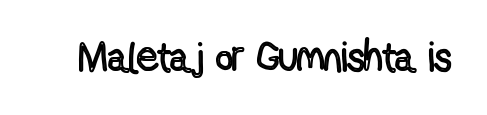
{"italic": "no", "width": "condensed", "x_height": "medium", "monospaced": "no", "underline": "no", "letter_spacing": "normal", "letter_spacing_em": 0.0, "glyph_px": 42}
